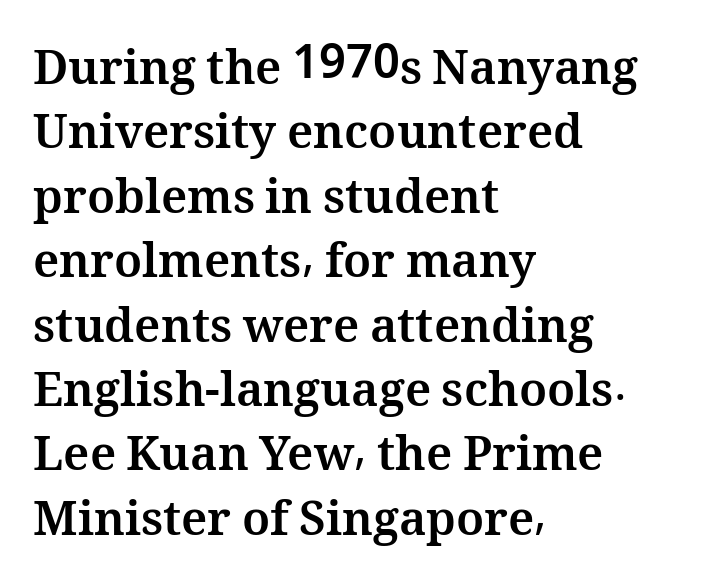
Q: Is the text bold? A: Yes.
Q: Is the text italic (slanted)? A: No, it is upright.
Q: Is the text underlined? A: No.
Q: How is the paragraph aligned? A: Left-aligned.
Q: Is the spacing between letters normal or unusually wide? A: Normal.
Q: Is the spacing between lines tight, normal or loose? A: Normal.
Q: Width (condensed, normal, or wide)? A: Normal.
Q: Stroke contrast? A: Medium.
Q: x-height? A: Medium.
Q: Monospaced? A: No.
